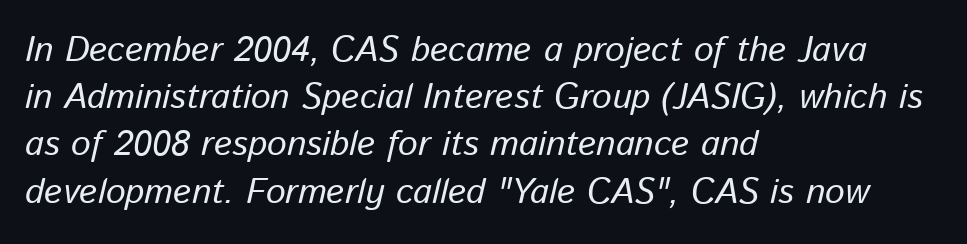
The image shows 35 px regular-weight type, italic (leaning right); set left-aligned, normal line spacing (1.35x), normal letter spacing, not underlined; low stroke contrast and a medium x-height.
